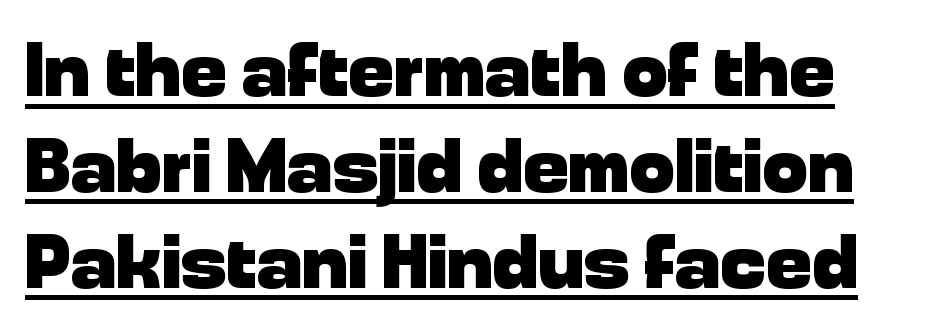
The image shows 76 px heavy sans-serif type, upright; set normal line spacing (1.26x), normal letter spacing, underlined; low stroke contrast and a medium x-height.
